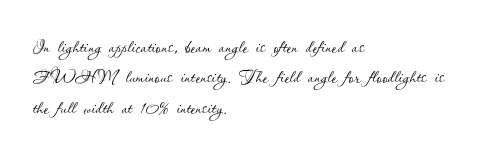
Q: Is the text bold? A: No.
Q: Is the text italic (slanted)? A: Yes.
Q: Is the text underlined? A: No.
Q: How is the paragraph aligned? A: Left-aligned.
Q: Is the spacing between letters normal or unusually wide? A: Normal.
